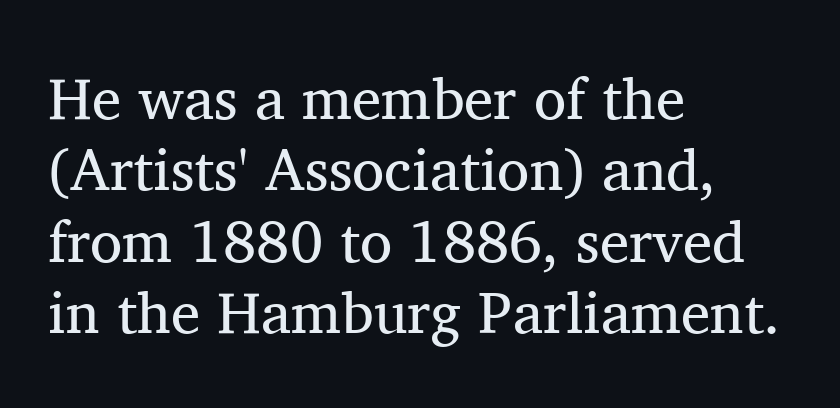
{"serif": "yes", "italic": "no", "bold": "no", "weight": "regular", "width": "normal", "stroke_contrast": "medium", "x_height": "medium", "monospaced": "no", "underline": "no", "align": "left", "line_spacing_ratio": 1.21, "letter_spacing": "normal", "letter_spacing_em": 0.0, "glyph_px": 59}
